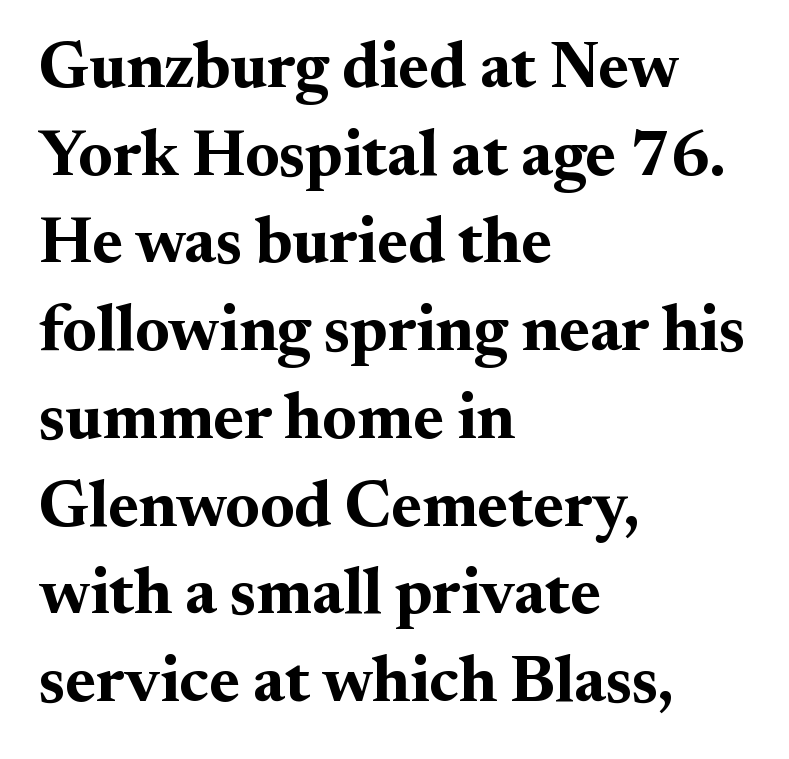
The image shows 65 px bold serif type, upright; set left-aligned, normal line spacing (1.35x), normal letter spacing, not underlined; medium stroke contrast and a small x-height.
